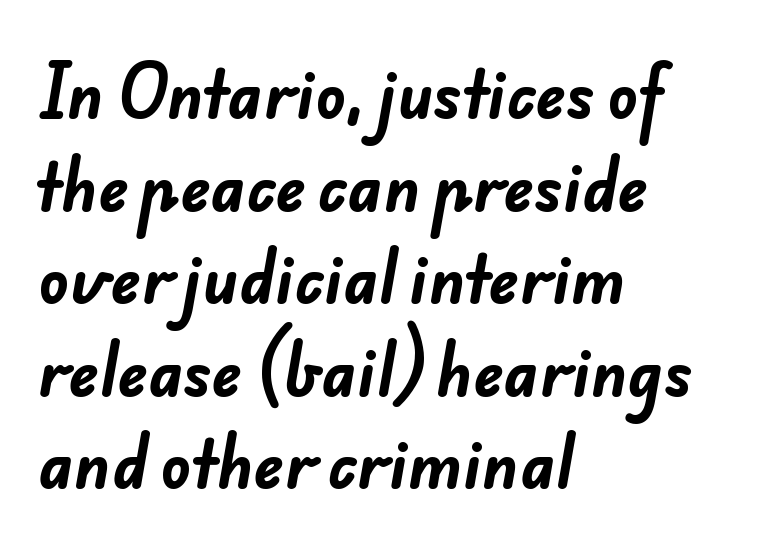
The image shows 63 px bold sans-serif type; set left-aligned, normal line spacing (1.47x), normal letter spacing, not underlined; low stroke contrast and a small x-height.
